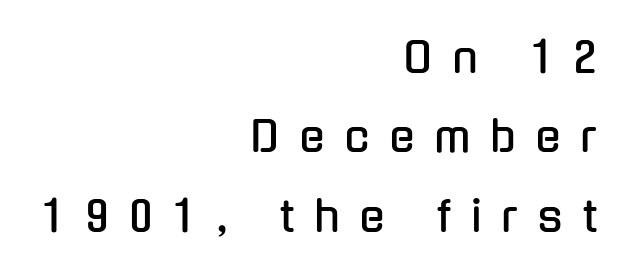
Q: Is the text italic (slanted)? A: No, it is upright.
Q: Is the typeface a serif or a sans-serif typeface? A: Sans-serif.
Q: Is the text underlined? A: No.
Q: How is the paragraph aligned? A: Right-aligned.
Q: Is the spacing between letters normal or unusually wide? A: Unusually wide.
Q: Width (condensed, normal, or wide)? A: Condensed.
Q: Stroke contrast? A: Low.
Q: x-height? A: Medium.
Q: Monospaced? A: No.
